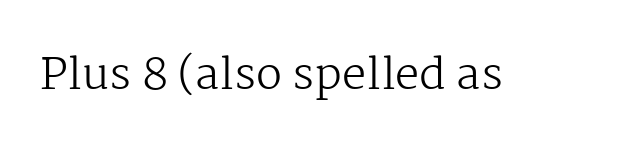
Q: Is the text bold? A: No.
Q: Is the text italic (slanted)? A: No, it is upright.
Q: Is the typeface a serif or a sans-serif typeface? A: Serif.
Q: Is the text underlined? A: No.
Q: Is the spacing between letters normal or unusually wide? A: Normal.
Q: Width (condensed, normal, or wide)? A: Normal.
Q: Stroke contrast? A: Medium.
Q: x-height? A: Medium.
Q: Monospaced? A: No.
